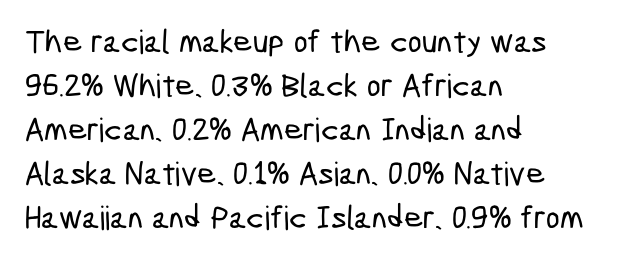
Q: Is the typeface a serif or a sans-serif typeface? A: Sans-serif.
Q: Is the text underlined? A: No.
Q: How is the paragraph aligned? A: Left-aligned.
Q: Is the spacing between letters normal or unusually wide? A: Normal.
Q: Is the spacing between lines tight, normal or loose? A: Normal.
Q: Width (condensed, normal, or wide)? A: Condensed.
Q: Stroke contrast? A: Low.
Q: x-height? A: Medium.
Q: Monospaced? A: No.
